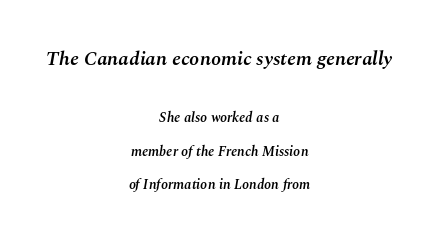
The image shows 20 px text type, italic (leaning right); set centered, loose line spacing (2.4x), normal letter spacing, not underlined; the first (top) block is 1.43x larger.
